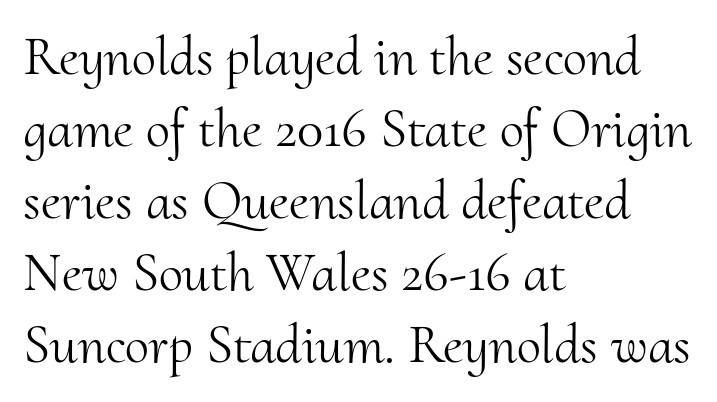
The letters sit at their default tracking, neither squeezed nor spread. This is not heavy type; no bold has been used. Underline: absent. The face used here is proportionally spaced, like ordinary book or web type.
